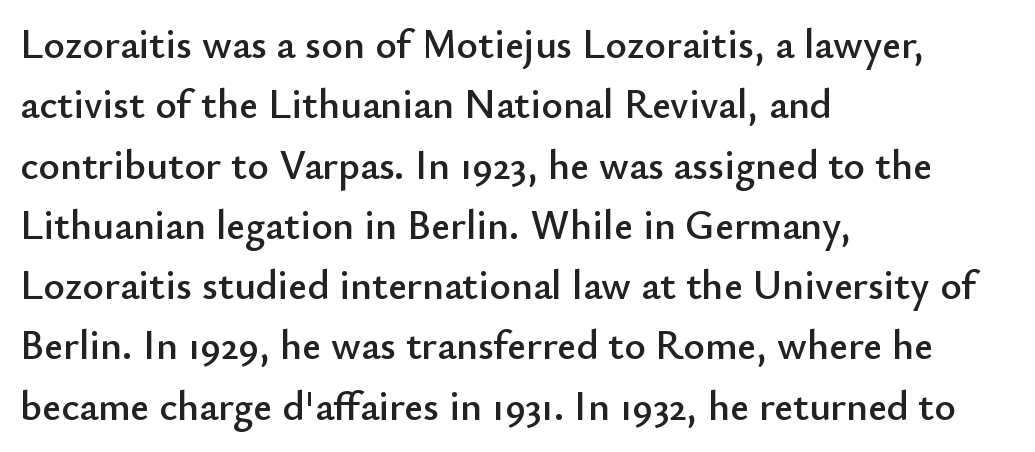
The area under the type is left untouched. Vertical strokes here are truly vertical. Stroke terminals: plain, sans-serif. The rendering uses a moderate line-height, typical for paragraphs. The rendering uses natural spacing where letterforms have individual widths.
